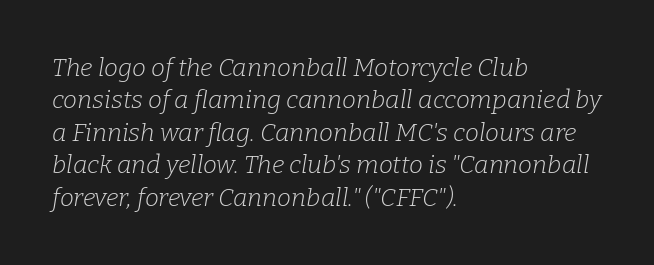
{"italic": "yes", "lean": "right", "slant_degrees": 9, "bold": "no", "underline": "no", "align": "left", "line_spacing": "normal", "line_spacing_ratio": 1.3, "letter_spacing": "normal", "letter_spacing_em": 0.0, "glyph_px": 25}
